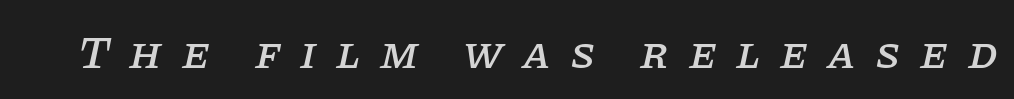
Q: Is the text italic (slanted)? A: Yes, it leans right by about 11 degrees.
Q: Is the typeface a serif or a sans-serif typeface? A: Serif.
Q: Is the text underlined? A: No.
Q: Is the spacing between letters normal or unusually wide? A: Unusually wide.
Q: Width (condensed, normal, or wide)? A: Normal.
Q: Stroke contrast? A: Low.
Q: x-height? A: Large.
Q: Monospaced? A: No.
